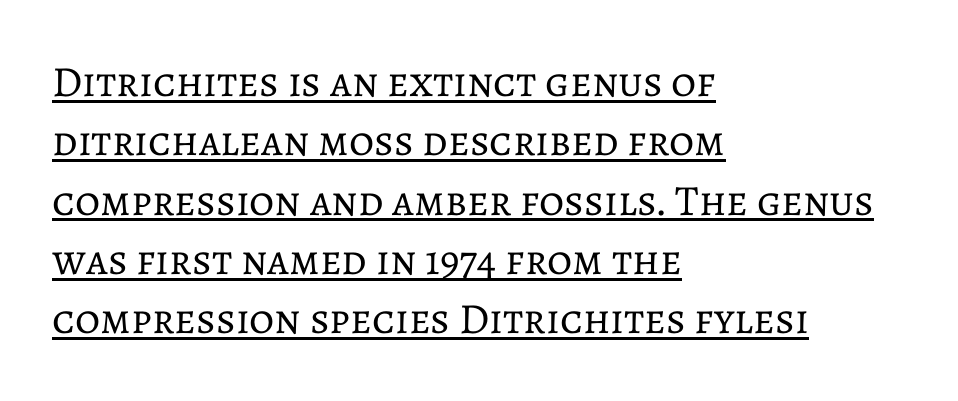
Q: Is the text bold? A: No.
Q: Is the text italic (slanted)? A: No, it is upright.
Q: Is the text underlined? A: Yes.
Q: How is the paragraph aligned? A: Left-aligned.
Q: Is the spacing between letters normal or unusually wide? A: Normal.
Q: Is the spacing between lines tight, normal or loose? A: Normal.
Q: Width (condensed, normal, or wide)? A: Normal.
Q: Stroke contrast? A: Low.
Q: x-height? A: Medium.
Q: Monospaced? A: No.
